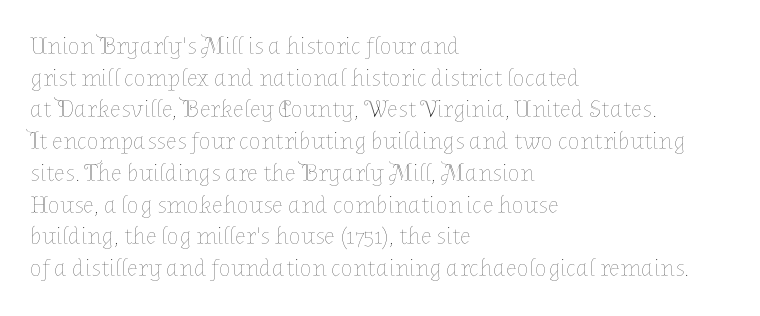
The image shows 25 px text type, upright; set left-aligned, normal line spacing (1.27x), normal letter spacing, not underlined.
